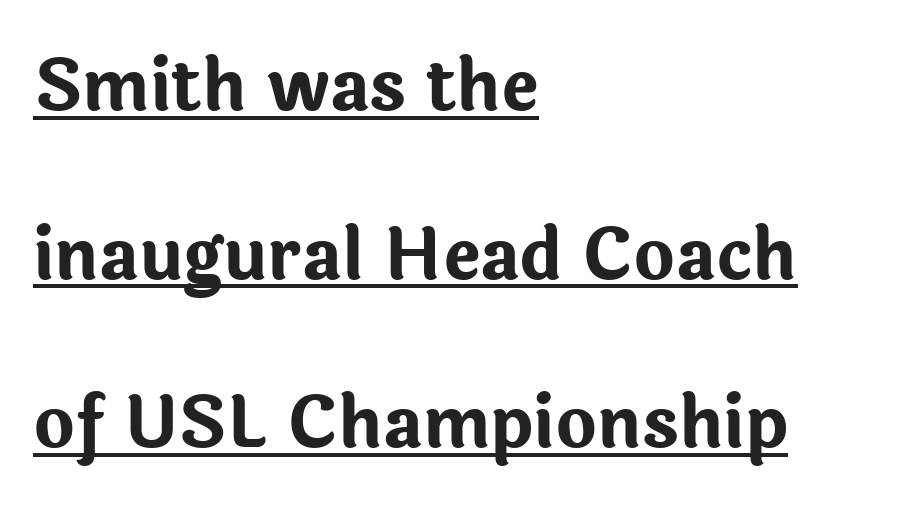
It's the straight-up-and-down kind of type. Serif or sans? Sans — the stroke terminals are bare. Each letter keeps its own natural width here, so spacing adapts to shape. Alignment: flush left. A typesetter would call this leading open, well beyond the default.
